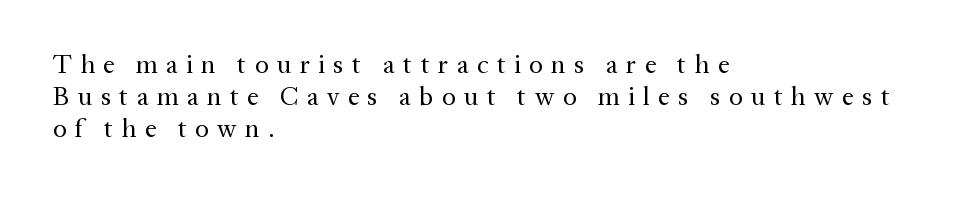
Posture: straight, roman, zero tilt. The face looks like a standard text weight, possibly lighter. The gaps between neighbouring characters are conspicuously large. Quick note: underline off. Layout note: lines flush left.
